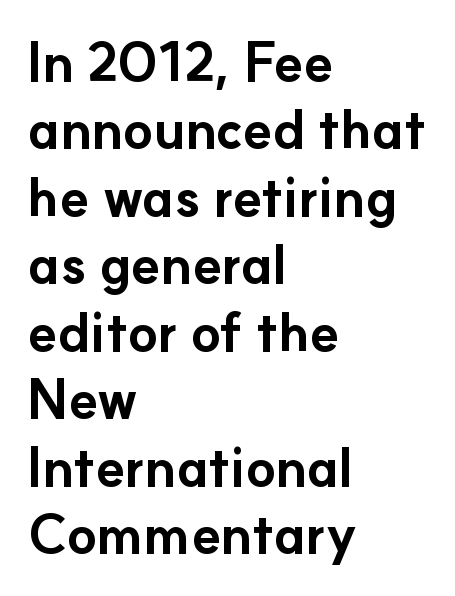
The image shows 54 px bold sans-serif type, upright; set left-aligned, normal line spacing (1.25x), normal letter spacing, not underlined; low stroke contrast and a small x-height.
